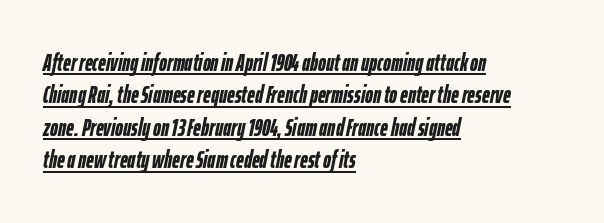
Q: Is the text bold? A: Yes.
Q: Is the text italic (slanted)? A: Yes, it leans right by about 12 degrees.
Q: Is the text underlined? A: Yes.
Q: How is the paragraph aligned? A: Left-aligned.
Q: Is the spacing between letters normal or unusually wide? A: Normal.
Q: Is the spacing between lines tight, normal or loose? A: Normal.
